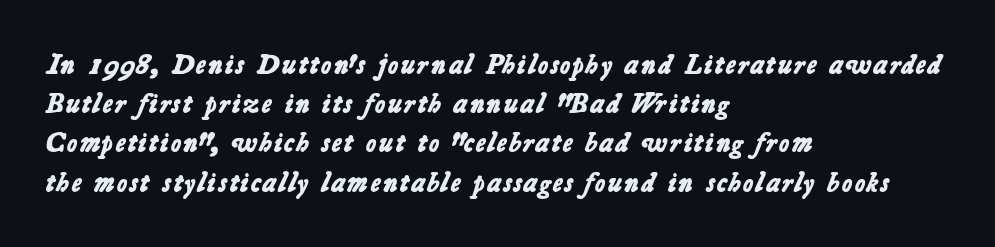
Nothing unusual about the tracking: characters are spaced as the font intends. Nobody drew a line under any word here. These lines carry a lot of weight — the face is fully bold. Notice how the passage keeps a crisp vertical edge on the left only. Do the characters align in a grid? No, the font is proportional.
